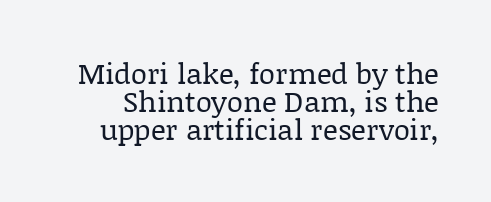
{"serif": "yes", "italic": "no", "bold": "no", "weight": "regular", "width": "normal", "stroke_contrast": "low", "x_height": "large", "monospaced": "no", "underline": "no", "line_spacing": "tight", "line_spacing_ratio": 0.97, "letter_spacing": "normal", "letter_spacing_em": 0.0, "glyph_px": 29}
